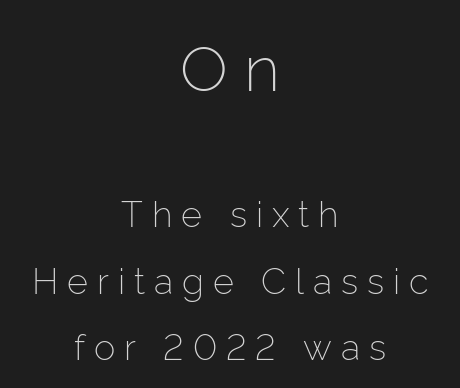
{"serif": "no", "italic": "no", "bold": "no", "weight": "light", "width": "normal", "stroke_contrast": "low", "x_height": "medium", "monospaced": "no", "underline": "no", "align": "center", "line_spacing_ratio": 1.85, "letter_spacing": "wide", "letter_spacing_em": 0.25, "larger_block": "first", "size_ratio": 1.75, "glyph_px": 63}
